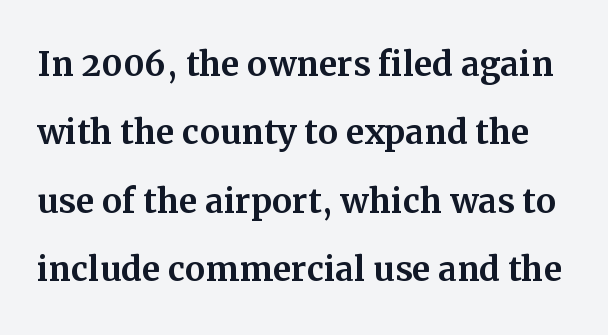
Whoever set this chose a conventional vertical rhythm. In terms of posture, this sample is upright. The space directly below the letters is spotless. Short note: letters normally spaced. This is serif lettering, the kind often seen in printed books. Note the varied advance widths — an 'i' is clearly narrower than an 'm'.
